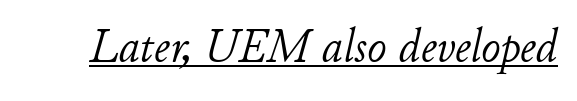
This rendering features underlined lettering. Think of a printed novel: that variable character pitch is what you see here. Between one letter and the next there's only the usual sliver of space. These lines were composed using italics. Stems and bowls with no extra thickness — not bold.
